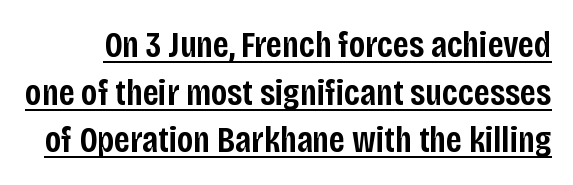
Q: Is the text bold? A: Semi-bold.
Q: Is the text italic (slanted)? A: No, it is upright.
Q: Is the typeface a serif or a sans-serif typeface? A: Sans-serif.
Q: Is the text underlined? A: Yes.
Q: Is the spacing between letters normal or unusually wide? A: Normal.
Q: Is the spacing between lines tight, normal or loose? A: Normal.
Q: Width (condensed, normal, or wide)? A: Condensed.
Q: Stroke contrast? A: Low.
Q: x-height? A: Large.
Q: Monospaced? A: No.
